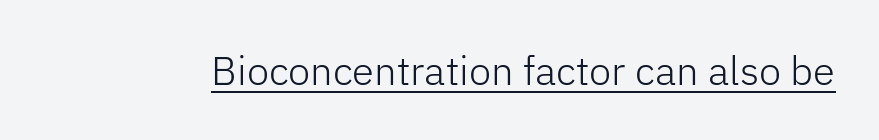
The image shows 40 px light sans-serif type, upright; set normal letter spacing, underlined; low stroke contrast and a medium x-height.
